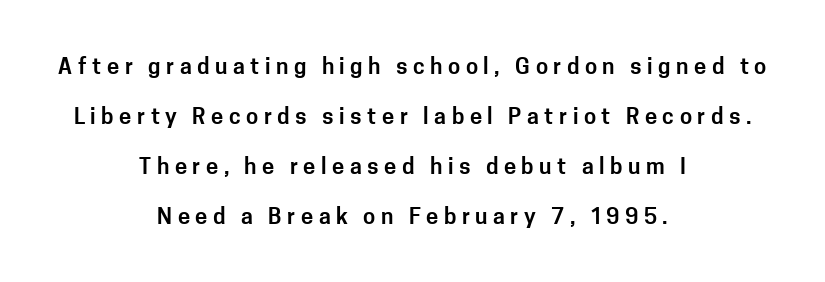
Q: Is the text italic (slanted)? A: No, it is upright.
Q: Is the text underlined? A: No.
Q: How is the paragraph aligned? A: Centered.
Q: Is the spacing between letters normal or unusually wide? A: Unusually wide.
Q: Is the spacing between lines tight, normal or loose? A: Loose.
